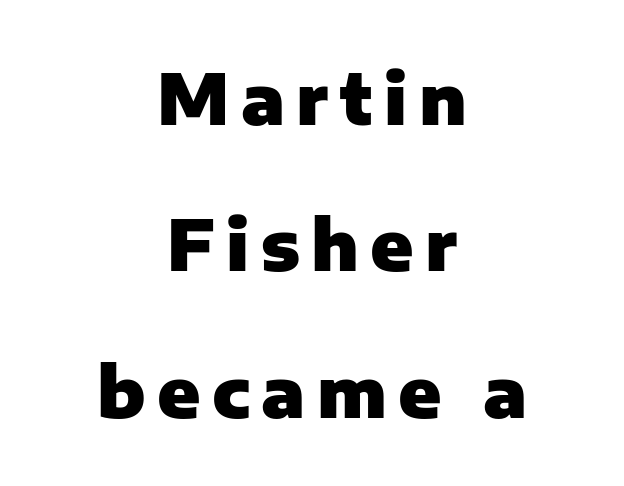
Bold? Absolutely — the strokes are thick and heavy. You can tell it's not italic because the verticals are truly vertical. The passage shown is typed in a proportional face where columns would drift. Nothing sits at the stroke ends, so this counts as sans-serif. The space directly below the letters is spotless. In terms of leading, this rendering errs on the spacious side.
